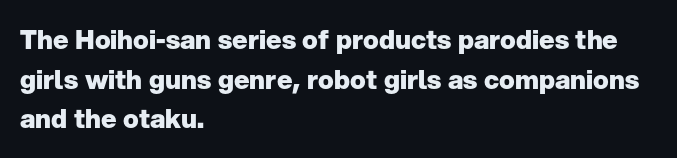
The image shows 26 px bold type, upright; set left-aligned, normal line spacing (1.52x), normal letter spacing, not underlined.
